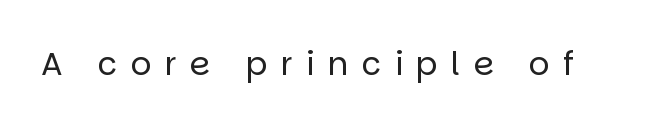
The area under the type is left untouched. Does extra space separate the letters? Yes, quite a lot of it. I'd call this a sans setting — the letters go barefoot. In terms of posture, this sample is upright. A typesetter would call this proportional, since set widths differ per character.
